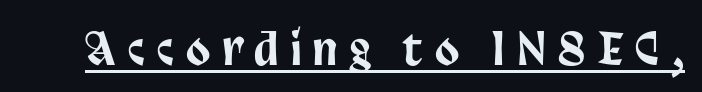
Each letter keeps its own natural width here, so spacing adapts to shape. Between one letter and the next there's a generous, obvious gap. The typesetter has applied underlining to the passage shown. Every stem runs plumb, perpendicular to the baseline. A sans-serif font was chosen for this passage.
